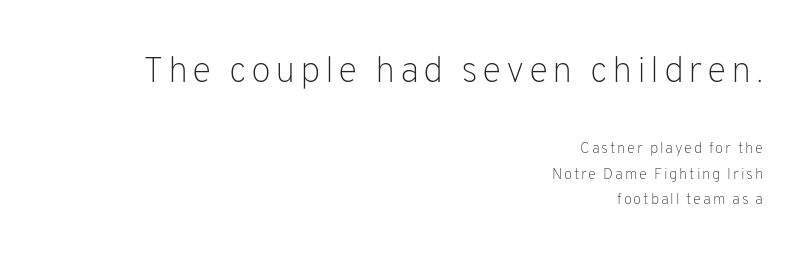
Q: Is the text bold? A: No.
Q: Is the text italic (slanted)? A: No, it is upright.
Q: Is the typeface a serif or a sans-serif typeface? A: Sans-serif.
Q: Is the text underlined? A: No.
Q: How is the paragraph aligned? A: Right-aligned.
Q: Which block of text is set in a larger size, the first (top) or the second (bottom)? A: The first (top) one.
Q: Width (condensed, normal, or wide)? A: Normal.
Q: Stroke contrast? A: Low.
Q: x-height? A: Medium.
Q: Monospaced? A: No.
